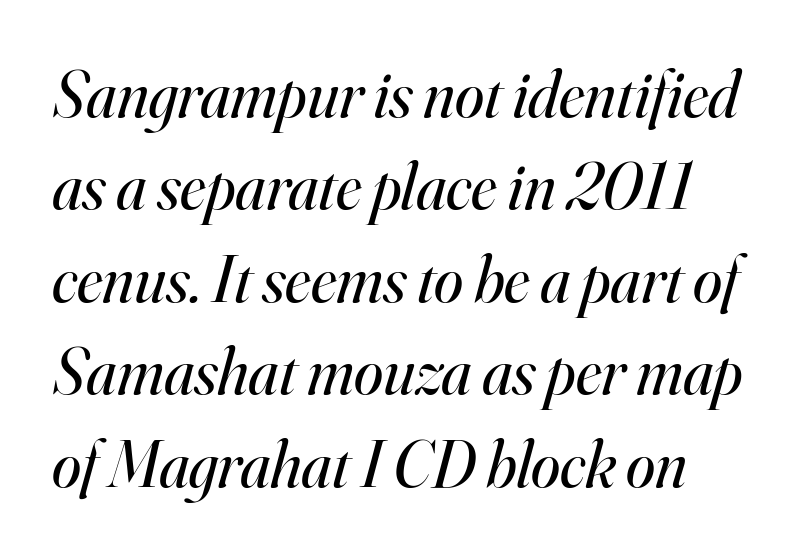
Q: Is the text bold? A: No.
Q: Is the text italic (slanted)? A: Yes, it leans right by about 16 degrees.
Q: Is the typeface a serif or a sans-serif typeface? A: Serif.
Q: Is the text underlined? A: No.
Q: Is the spacing between letters normal or unusually wide? A: Normal.
Q: Is the spacing between lines tight, normal or loose? A: Normal.
Q: Width (condensed, normal, or wide)? A: Normal.
Q: Stroke contrast? A: High.
Q: x-height? A: Small.
Q: Monospaced? A: No.
